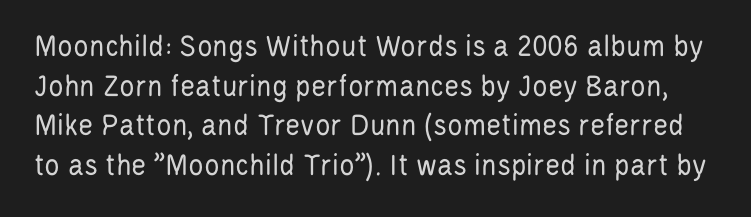
The image shows 32 px regular-weight, condensed sans-serif type, upright; set line spacing 1.24x, normal letter spacing, not underlined; low stroke contrast and a large x-height.
